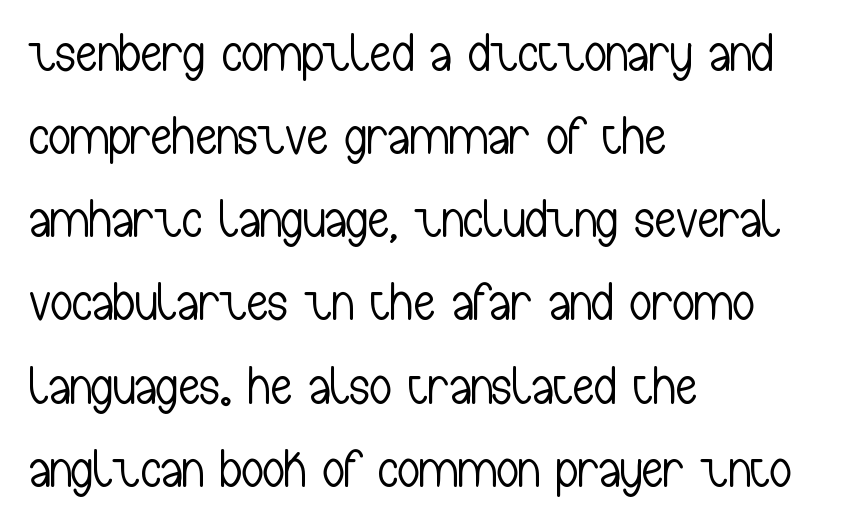
Which margin do the lines hug? The left one — the right edge is uneven. The specimen omits any rule beneath the text block's lines. These lines were composed using upright roman letters. Each new line begins a customary step beneath the previous one. Examine the stroke ends and you'll find no serifs. Note the varied advance widths — an 'i' is clearly narrower than an 'm'.
